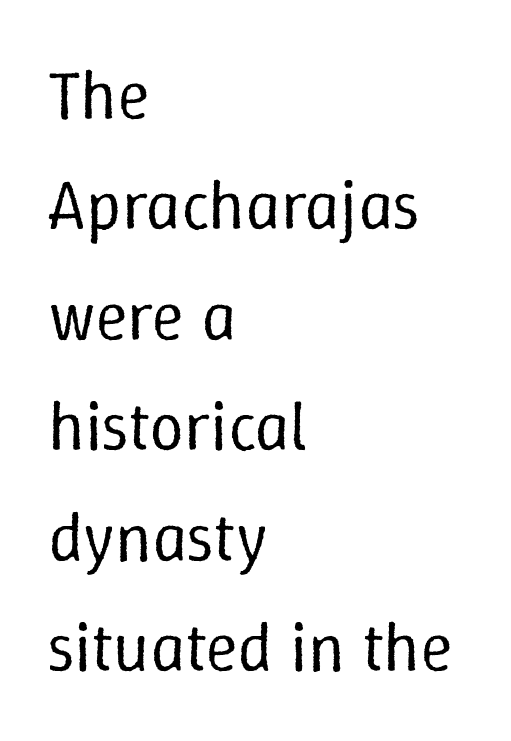
You can tell it's not italic because the verticals are truly vertical. Looks like regular typesetting: each glyph gets only the width it needs. The lines in this sample share a left origin and differ only in where they stop. You could call the tracking neutral — neither tight nor loose. Clear beneath every line of the passage.
